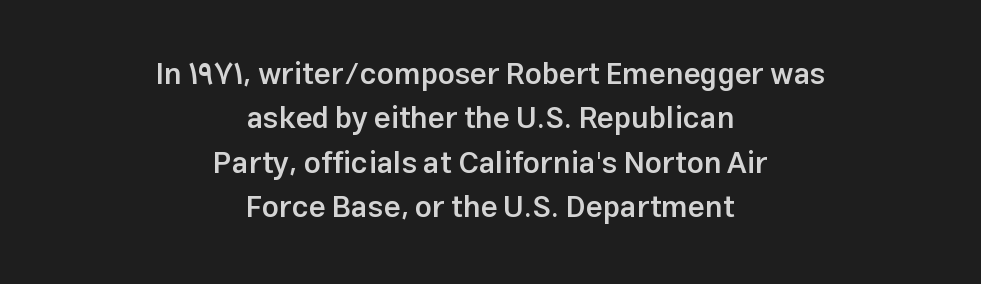
Tracking here is standard; glyphs follow each other at the usual distance. Each letter keeps its own natural width here, so spacing adapts to shape. Serif or sans? Sans — the stroke terminals are bare. Vertically, the passage feels balanced, rows spaced as you'd expect. One-word summary of the alignment: center. Does the lettering tilt? It doesn't — this is upright.
